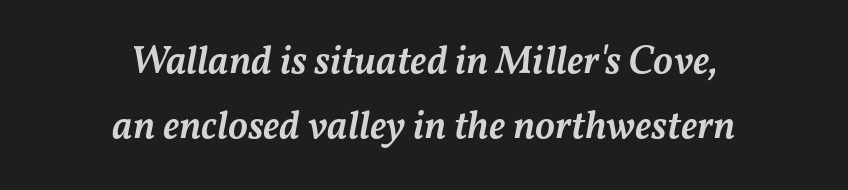
{"italic": "yes", "lean": "right", "slant_degrees": 11, "bold": "semi", "weight": "semibold", "width": "normal", "stroke_contrast": "medium", "x_height": "medium", "monospaced": "no", "underline": "no", "align": "center", "line_spacing": "normal", "line_spacing_ratio": 1.62, "letter_spacing": "normal", "letter_spacing_em": 0.0, "glyph_px": 40}
